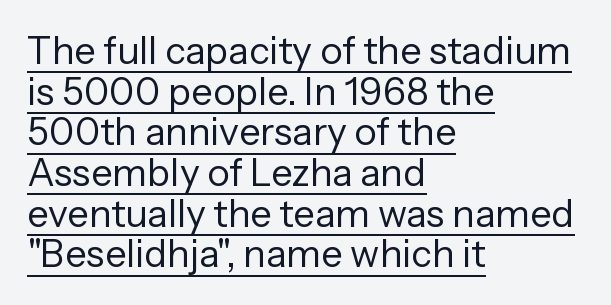
Character widths vary here, with narrow letters taking less room than wide ones. Unlike a traditional serif, this face leaves its strokes unadorned. A typesetter would call this zero additional tracking. One glance says dense: line gaps are narrower than usual. Is this a heavy cut? Hardly; it is regular or lighter.
